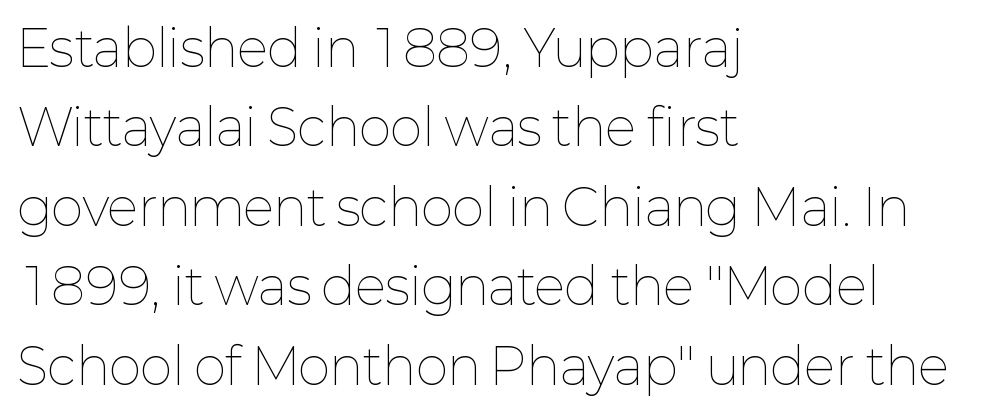
Q: Is the text bold? A: No.
Q: Is the text italic (slanted)? A: No, it is upright.
Q: Is the text underlined? A: No.
Q: How is the paragraph aligned? A: Left-aligned.
Q: Is the spacing between letters normal or unusually wide? A: Normal.
Q: Is the spacing between lines tight, normal or loose? A: Normal.
Q: Width (condensed, normal, or wide)? A: Normal.
Q: Stroke contrast? A: Low.
Q: x-height? A: Medium.
Q: Monospaced? A: No.
